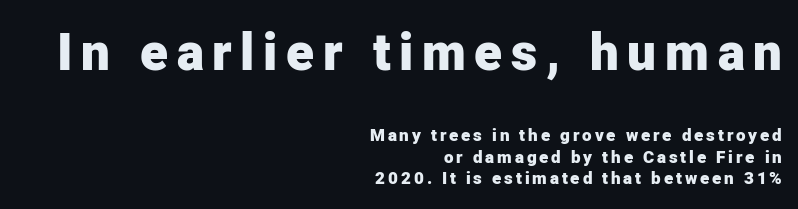
Here the designer chose a conventional face with non-uniform glyph widths. The space beneath each line is pristine and unruled. Stroke terminals: plain, sans-serif. The lines are quadded right. Honestly, the row spacing looks completely unremarkable.
